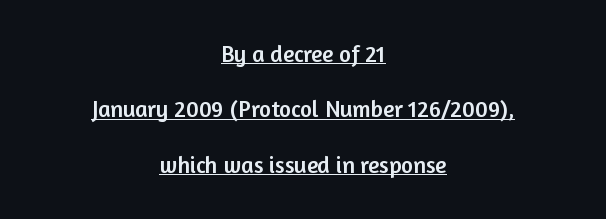
Q: Is the text italic (slanted)? A: No, it is upright.
Q: Is the text underlined? A: Yes.
Q: How is the paragraph aligned? A: Centered.
Q: Is the spacing between letters normal or unusually wide? A: Normal.
Q: Is the spacing between lines tight, normal or loose? A: Loose.
